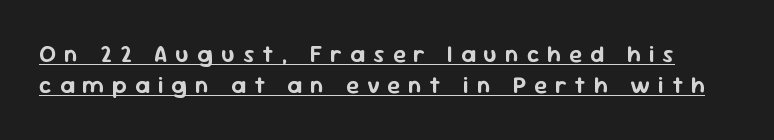
The image shows 23 px text type, upright; set normal line spacing (1.36x), unusually wide letter spacing (+0.36 em), underlined.
